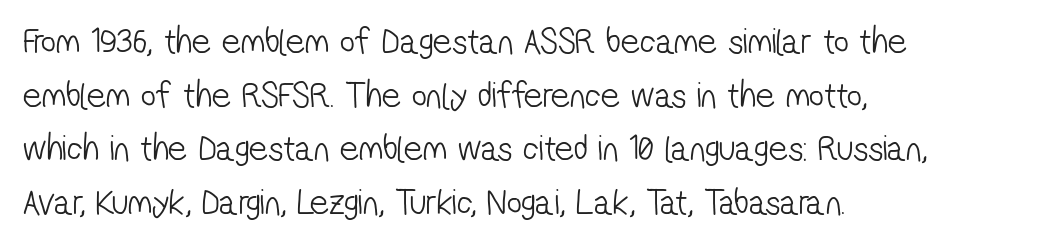
The image shows 37 px light, condensed sans-serif type; set left-aligned, normal line spacing (1.45x), normal letter spacing, not underlined; low stroke contrast and a medium x-height.
